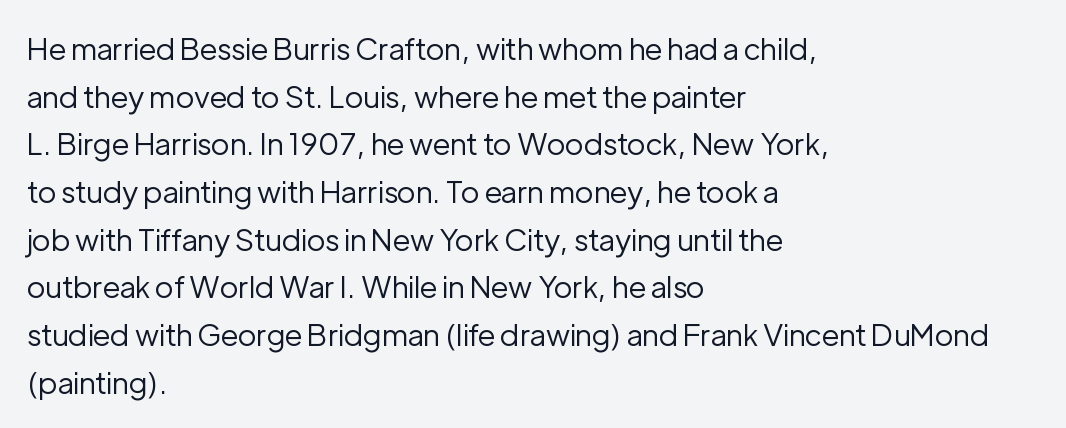
{"serif": "no", "italic": "no", "bold": "no", "weight": "regular", "width": "normal", "stroke_contrast": "low", "x_height": "medium", "monospaced": "no", "underline": "no", "align": "left", "line_spacing": "normal", "line_spacing_ratio": 1.59, "letter_spacing": "normal", "letter_spacing_em": 0.0, "glyph_px": 30}
